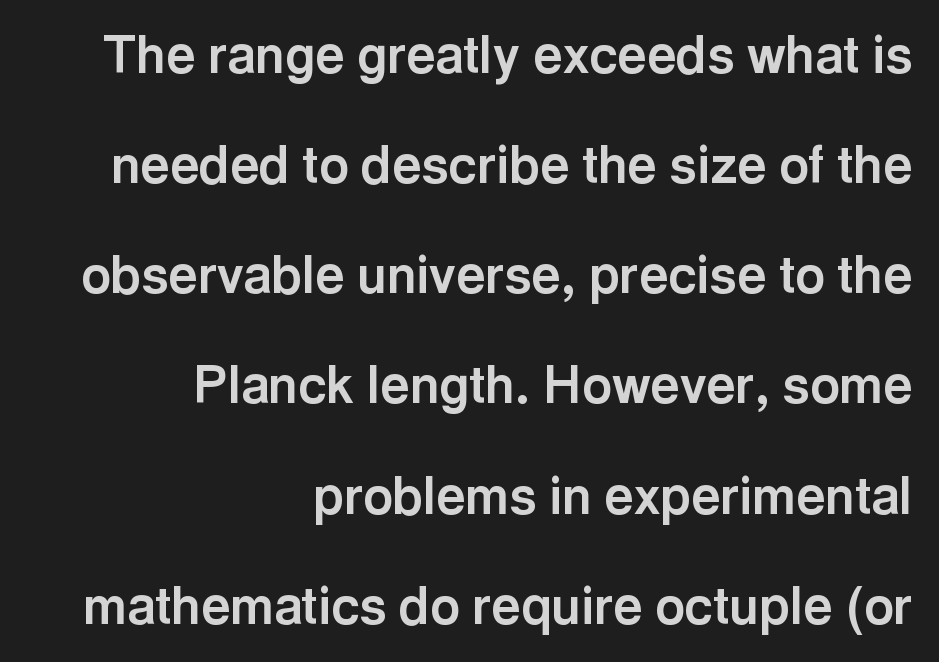
The image shows 51 px bold sans-serif type, upright; set right-aligned, loose line spacing (2.16x), normal letter spacing, not underlined; a medium x-height.
